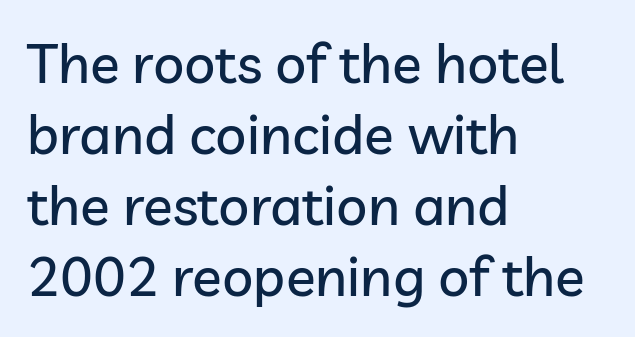
The image shows 55 px sans-serif type, upright; set left-aligned, normal line spacing (1.29x), normal letter spacing, not underlined; low stroke contrast and a medium x-height.
